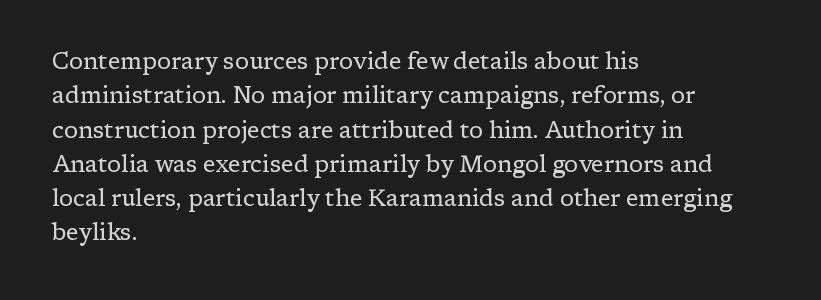
Q: Is the text bold? A: No.
Q: Is the text italic (slanted)? A: No, it is upright.
Q: Is the text underlined? A: No.
Q: How is the paragraph aligned? A: Left-aligned.
Q: Is the spacing between letters normal or unusually wide? A: Normal.
Q: Is the spacing between lines tight, normal or loose? A: Normal.
